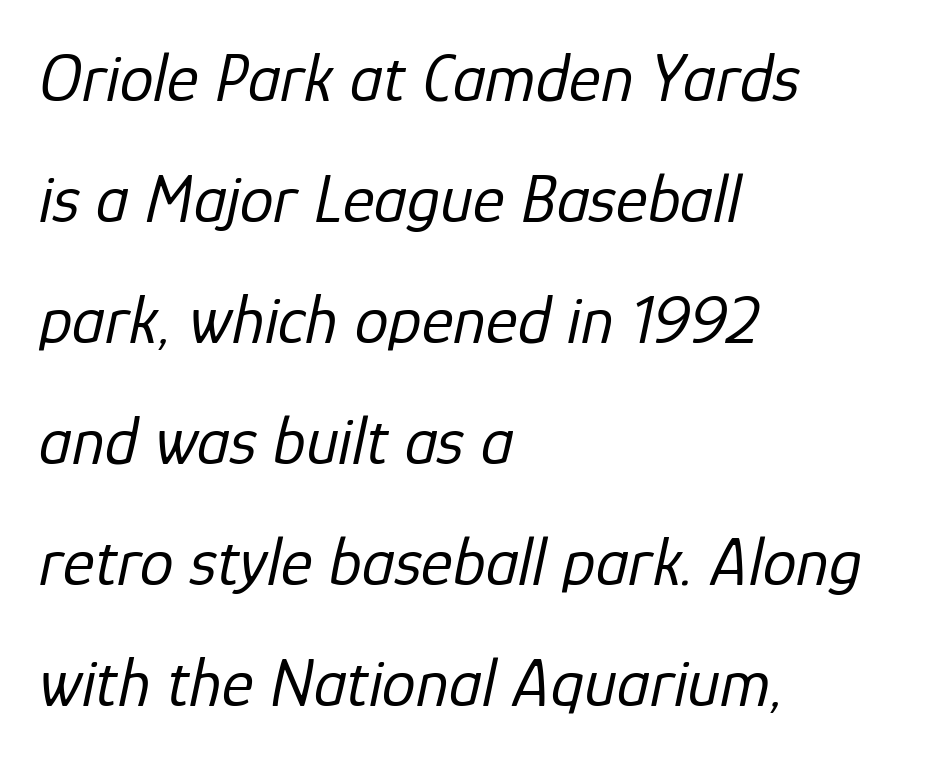
Where is the straight margin? On the left. A bare baseline throughout the passage. You can tell it's italic because the verticals aren't actually vertical. Note the varied advance widths — an 'i' is clearly narrower than an 'm'. This is not heavy type; no bold has been used.
